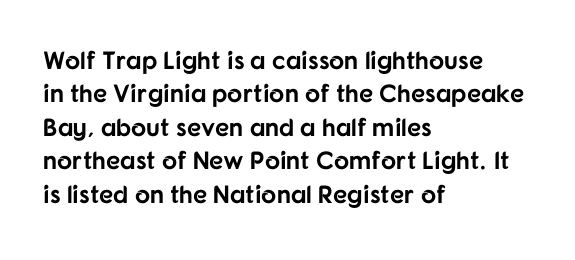
The image shows 25 px bold type, upright; set left-aligned, normal line spacing (1.34x), normal letter spacing, not underlined.
